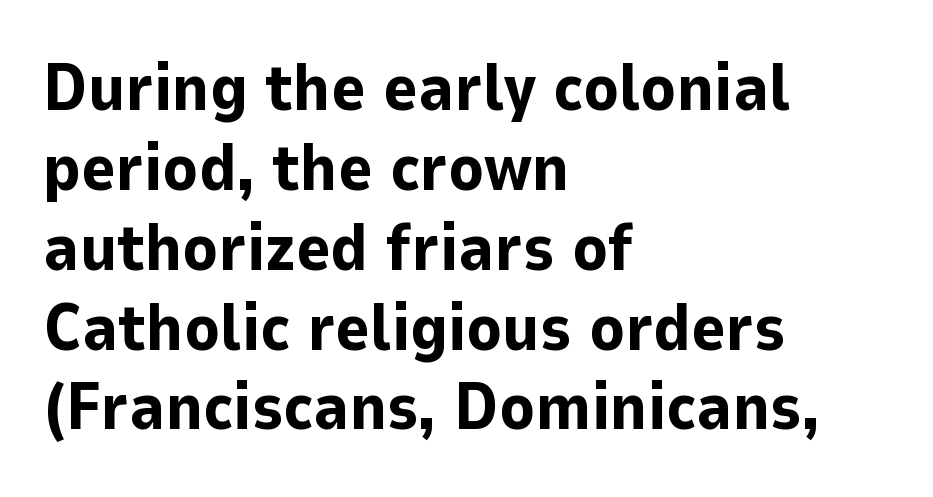
The image shows 66 px bold sans-serif type, upright; set left-aligned, line spacing 1.21x, normal letter spacing, not underlined; low stroke contrast and a medium x-height.
